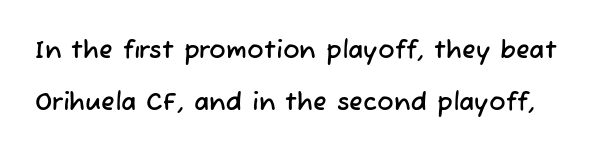
{"underline": "no", "line_spacing": "loose", "line_spacing_ratio": 2.08, "letter_spacing": "normal", "letter_spacing_em": 0.0, "glyph_px": 25}
